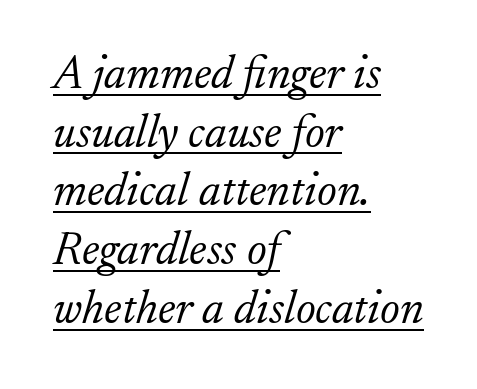
{"serif": "yes", "italic": "yes", "lean": "right", "slant_degrees": 17, "bold": "no", "weight": "light", "width": "normal", "stroke_contrast": "low", "x_height": "small", "monospaced": "no", "underline": "yes", "align": "left", "line_spacing": "normal", "line_spacing_ratio": 1.25, "letter_spacing": "normal", "letter_spacing_em": 0.0, "glyph_px": 47}
